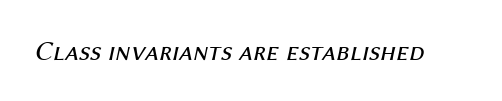
The image shows 28 px regular-weight type, italic (leaning right); set normal letter spacing, not underlined; medium stroke contrast and a medium x-height.
